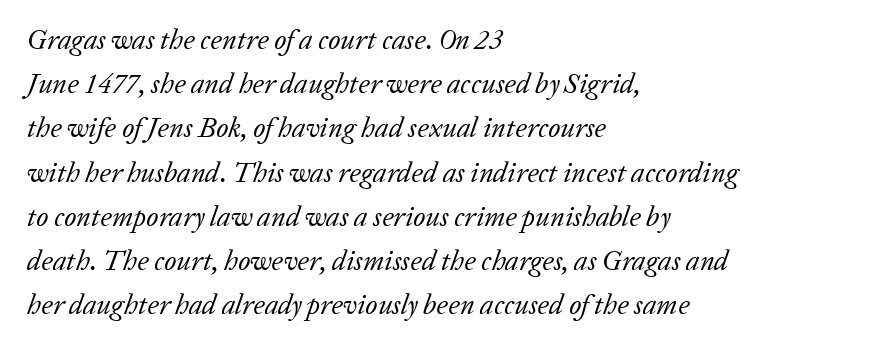
Q: Is the text bold? A: No.
Q: Is the text italic (slanted)? A: Yes, it leans right by about 20 degrees.
Q: Is the typeface a serif or a sans-serif typeface? A: Serif.
Q: Is the text underlined? A: No.
Q: How is the paragraph aligned? A: Left-aligned.
Q: Is the spacing between letters normal or unusually wide? A: Normal.
Q: Is the spacing between lines tight, normal or loose? A: Normal.
Q: Width (condensed, normal, or wide)? A: Normal.
Q: Stroke contrast? A: Low.
Q: x-height? A: Medium.
Q: Monospaced? A: No.
